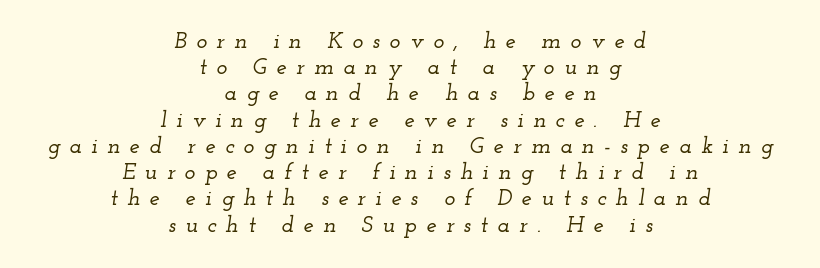
The image shows 23 px text type, italic (leaning right); set centered, tight line spacing (1.14x), unusually wide letter spacing (+0.41 em), not underlined.
